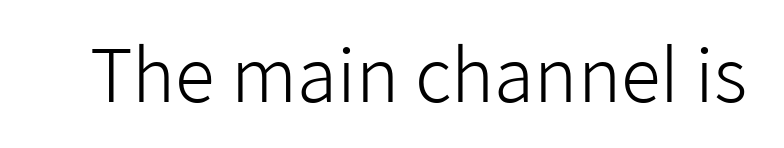
{"serif": "no", "italic": "no", "bold": "no", "weight": "light", "width": "normal", "stroke_contrast": "low", "x_height": "medium", "monospaced": "no", "underline": "no", "letter_spacing": "normal", "letter_spacing_em": 0.0, "glyph_px": 73}
